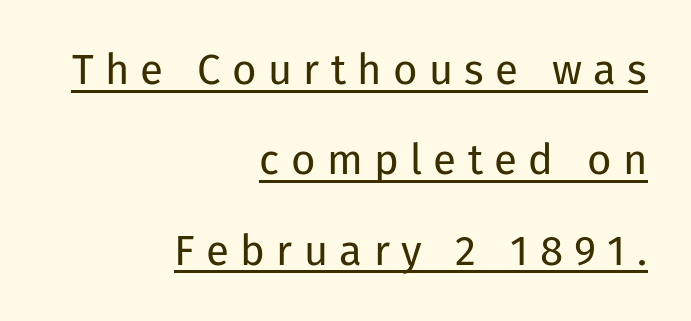
Q: Is the text bold? A: No.
Q: Is the text italic (slanted)? A: No, it is upright.
Q: Is the typeface a serif or a sans-serif typeface? A: Sans-serif.
Q: Is the text underlined? A: Yes.
Q: How is the paragraph aligned? A: Right-aligned.
Q: Is the spacing between letters normal or unusually wide? A: Unusually wide.
Q: Is the spacing between lines tight, normal or loose? A: Loose.
Q: Width (condensed, normal, or wide)? A: Normal.
Q: Stroke contrast? A: Low.
Q: x-height? A: Medium.
Q: Monospaced? A: No.
